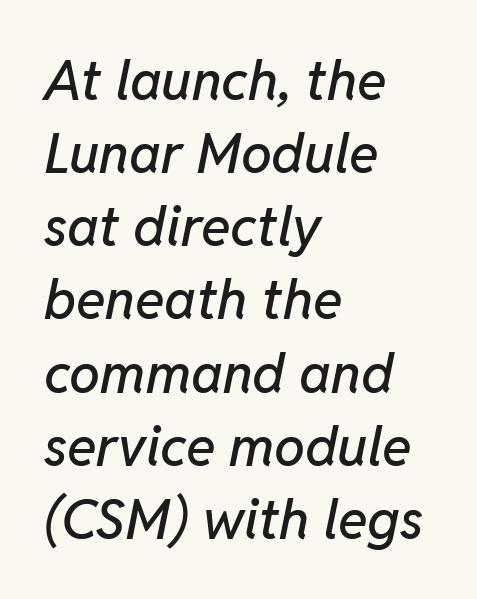
{"italic": "yes", "lean": "right", "slant_degrees": 11, "width": "normal", "stroke_contrast": "low", "x_height": "medium", "monospaced": "no", "underline": "no", "align": "left", "line_spacing": "normal", "line_spacing_ratio": 1.33, "letter_spacing": "normal", "letter_spacing_em": 0.0, "glyph_px": 55}
